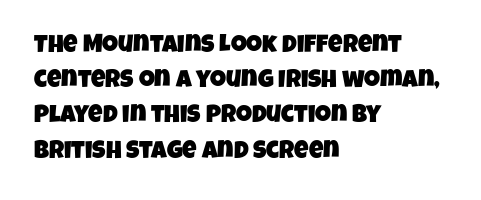
The image shows 25 px text type; set left-aligned, normal line spacing (1.41x), normal letter spacing, not underlined.
